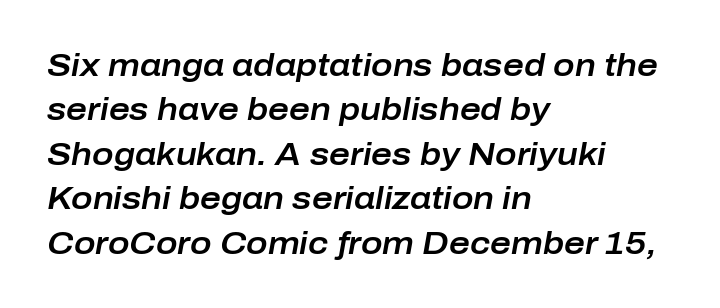
{"italic": "yes", "lean": "right", "slant_degrees": 10, "width": "normal", "stroke_contrast": "low", "x_height": "medium", "monospaced": "no", "underline": "no", "align": "left", "line_spacing": "normal", "line_spacing_ratio": 1.39, "letter_spacing": "normal", "letter_spacing_em": 0.0, "glyph_px": 32}
